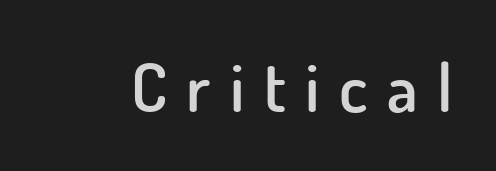
I'd call this a sans setting — the letters go barefoot. This sample uses an upright cut, with every glyph sitting square on the baseline. Anything drawn beneath the words? Only blank space. The horizontal fit of the characters is loose and conspicuously gappy. Spacing verdict: proportional, widths tailored to each character. The typesetting leans somewhat heavy: a semibold.
